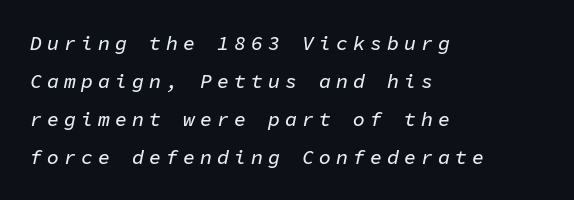
{"italic": "yes", "lean": "right", "slant_degrees": 11, "underline": "no", "align": "left", "line_spacing": "loose", "line_spacing_ratio": 1.9, "letter_spacing": "wide", "letter_spacing_em": 0.25, "glyph_px": 20}
